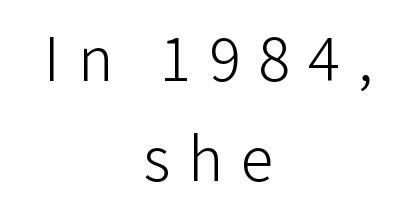
Q: Is the text bold? A: No.
Q: Is the text italic (slanted)? A: No, it is upright.
Q: Is the typeface a serif or a sans-serif typeface? A: Sans-serif.
Q: Is the text underlined? A: No.
Q: How is the paragraph aligned? A: Centered.
Q: Is the spacing between letters normal or unusually wide? A: Unusually wide.
Q: Is the spacing between lines tight, normal or loose? A: Normal.
Q: Width (condensed, normal, or wide)? A: Normal.
Q: Stroke contrast? A: Low.
Q: x-height? A: Medium.
Q: Monospaced? A: No.
